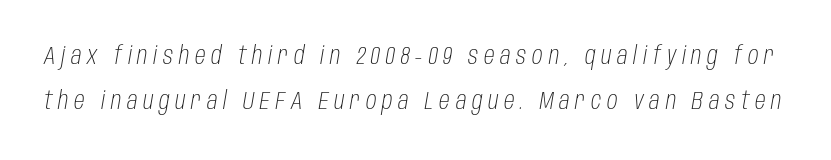
{"italic": "yes", "lean": "right", "slant_degrees": 10, "bold": "no", "underline": "no", "line_spacing_ratio": 1.88, "letter_spacing": "wide", "letter_spacing_em": 0.24, "glyph_px": 24}
